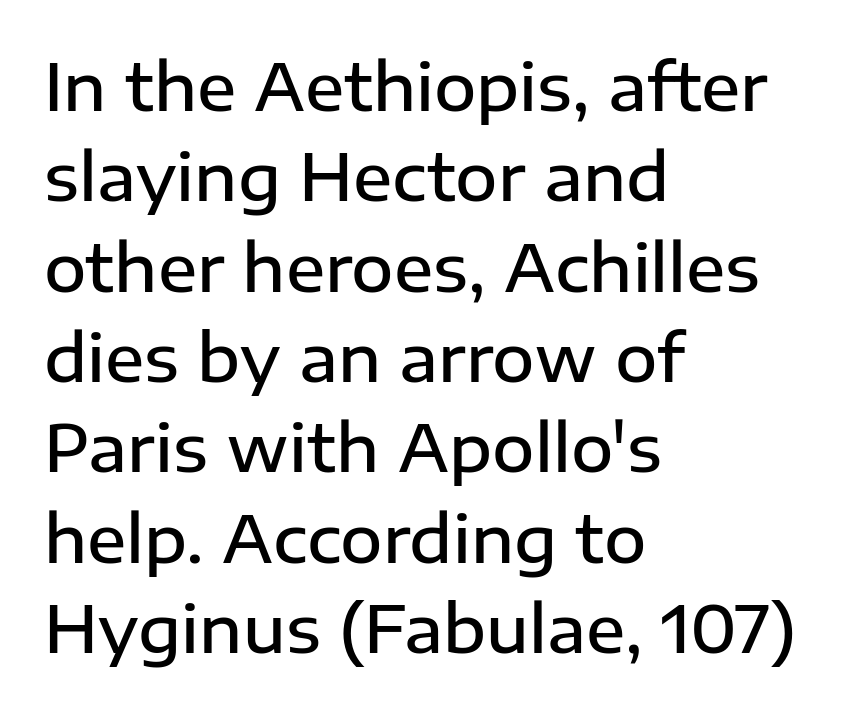
Q: Is the text bold? A: Semi-bold.
Q: Is the text italic (slanted)? A: No, it is upright.
Q: Is the typeface a serif or a sans-serif typeface? A: Sans-serif.
Q: Is the text underlined? A: No.
Q: How is the paragraph aligned? A: Left-aligned.
Q: Is the spacing between letters normal or unusually wide? A: Normal.
Q: Is the spacing between lines tight, normal or loose? A: Normal.
Q: Width (condensed, normal, or wide)? A: Normal.
Q: Stroke contrast? A: Low.
Q: x-height? A: Medium.
Q: Monospaced? A: No.
